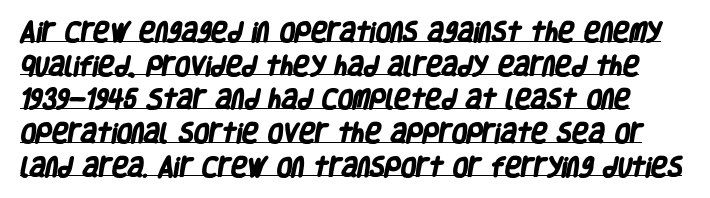
The space between consecutive lines is moderate. Spacing between characters is what you'd get straight out of the box. The glyphs are accompanied by a horizontal stroke just below them. Thick stems and heavy bowls — unmistakably bold.
